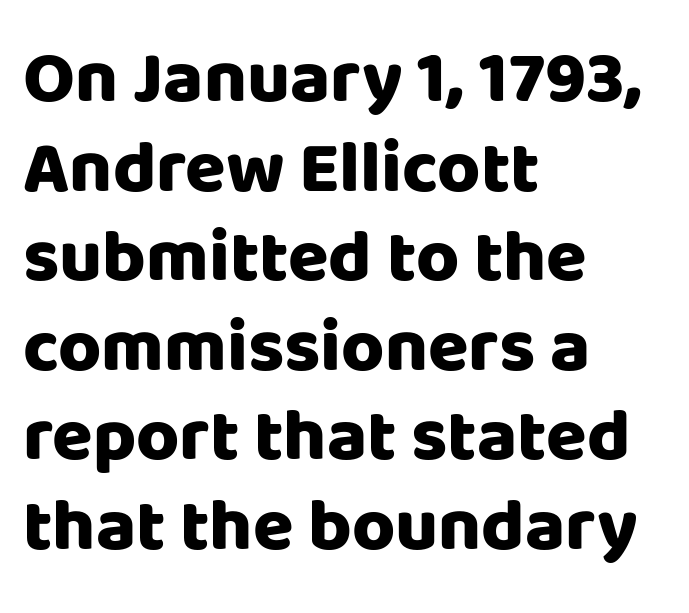
The letterforms sit shoulder to shoulder at normal distance. These lines stack with their left ends in a neat column. The strokes are fattened all the way to bold. This is the regular roman posture of the typeface. Is this a fixed-width face? No — the glyphs have proportional, varying widths. Check under the words: just untouched page.
